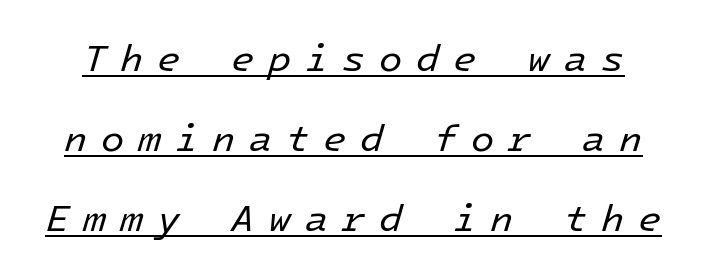
The image shows 38 px regular-weight type, italic (leaning right); set loose line spacing (2.1x), unusually wide letter spacing (+0.36 em), underlined; low stroke contrast and a medium x-height.
